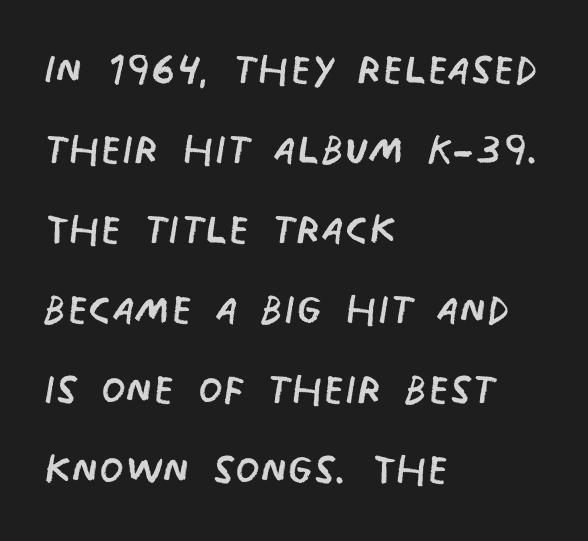
The image shows 56 px regular-weight, condensed sans-serif type; set left-aligned, normal line spacing (1.43x), normal letter spacing, not underlined; low stroke contrast and a large x-height.
